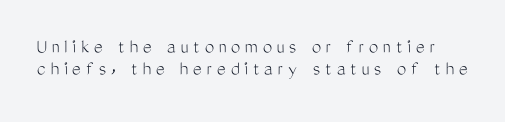
The image shows 21 px text type, upright; set tight line spacing (1.05x), unusually wide letter spacing (+0.23 em), not underlined.
